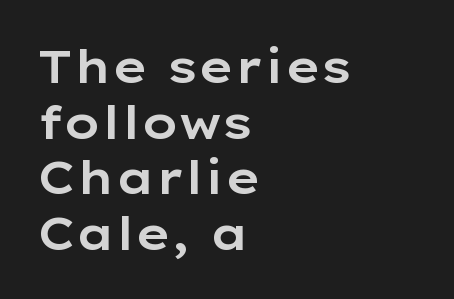
{"serif": "no", "italic": "no", "width": "wide", "stroke_contrast": "low", "x_height": "medium", "monospaced": "no", "underline": "no", "align": "left", "line_spacing_ratio": 1.21, "letter_spacing": "normal", "letter_spacing_em": 0.0, "glyph_px": 46}
